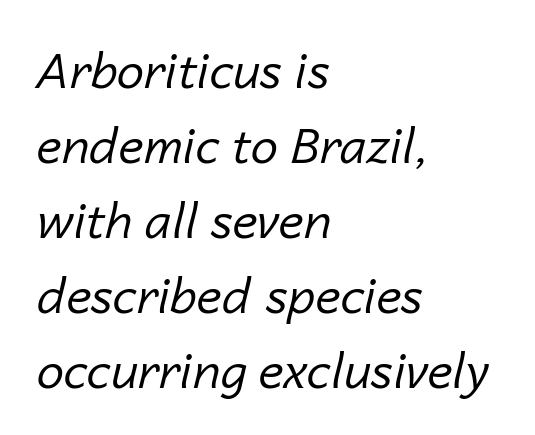
Default kerning and tracking; the words read as compact shapes. How would I describe the line gaps? Plain and ordinary. Would a proofreader flag this as italicized? Yes. The letters advance in unequal steps, a hallmark of proportional type.
